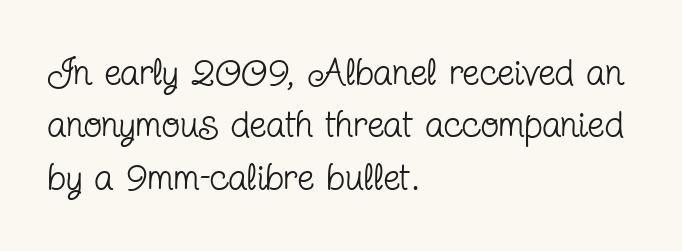
The image shows 38 px regular-weight, condensed serif type, upright; set left-aligned, normal line spacing (1.38x), normal letter spacing, not underlined; low stroke contrast and a medium x-height.
